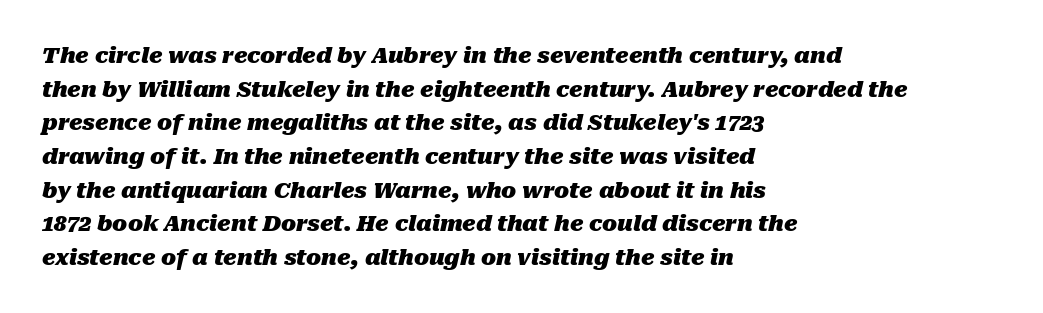
Q: Is the text bold? A: Yes.
Q: Is the text italic (slanted)? A: Yes, it leans right by about 10 degrees.
Q: Is the text underlined? A: No.
Q: How is the paragraph aligned? A: Left-aligned.
Q: Is the spacing between letters normal or unusually wide? A: Normal.
Q: Is the spacing between lines tight, normal or loose? A: Normal.
